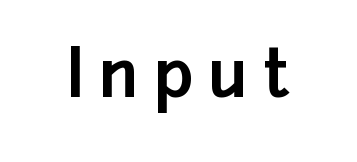
A typesetter would call this proportional, since set widths differ per character. Descender tails drop into unmarked territory. No feet cap the strokes, marking this as sans-serif type. Is there any slant? The stems are plumb. Pretty heavy lettering here — definitely bold. This rendering widens character spacing well past its baseline value.
